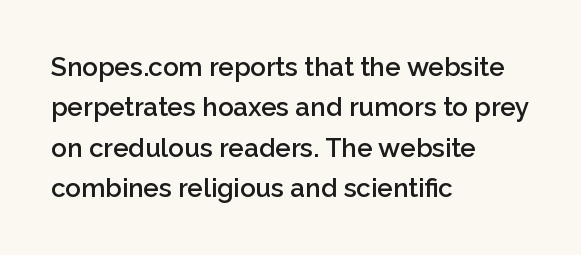
Q: Is the text bold? A: Semi-bold.
Q: Is the text italic (slanted)? A: No, it is upright.
Q: Is the text underlined? A: No.
Q: How is the paragraph aligned? A: Left-aligned.
Q: Is the spacing between letters normal or unusually wide? A: Normal.
Q: Is the spacing between lines tight, normal or loose? A: Normal.
